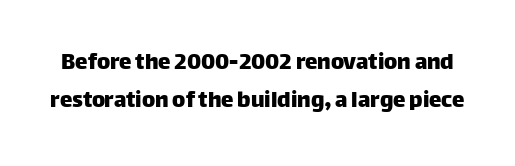
Q: Is the text italic (slanted)? A: No, it is upright.
Q: Is the text underlined? A: No.
Q: Is the spacing between letters normal or unusually wide? A: Normal.
Q: Is the spacing between lines tight, normal or loose? A: Normal.
